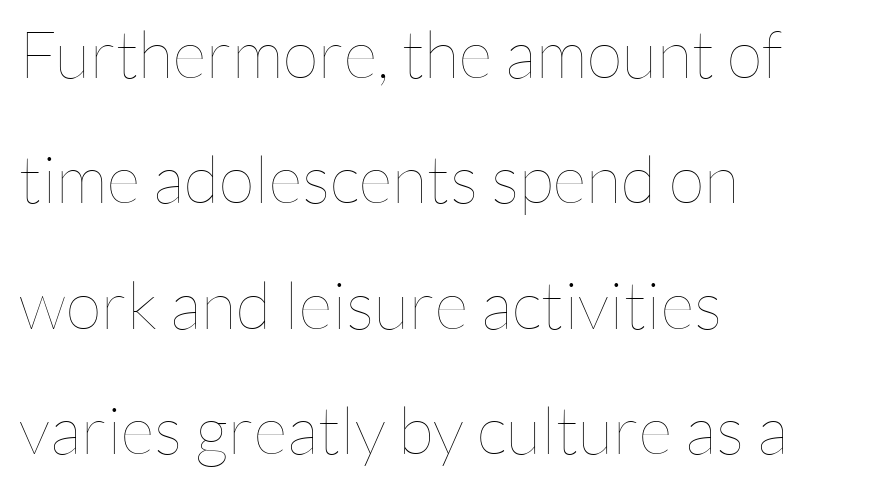
The image shows 66 px thin type, upright; set left-aligned, loose line spacing (1.9x), normal letter spacing, not underlined; low stroke contrast and a medium x-height.
